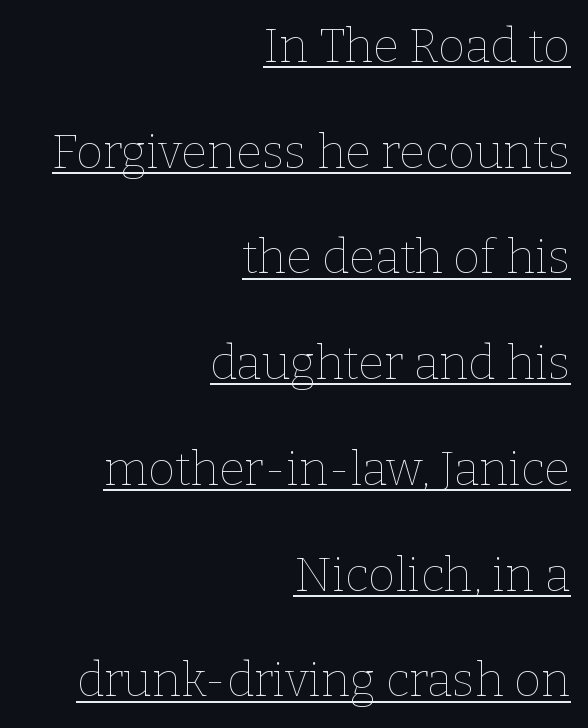
Q: Is the text bold? A: No.
Q: Is the text italic (slanted)? A: No, it is upright.
Q: Is the text underlined? A: Yes.
Q: How is the paragraph aligned? A: Right-aligned.
Q: Is the spacing between letters normal or unusually wide? A: Normal.
Q: Is the spacing between lines tight, normal or loose? A: Loose.
Q: Width (condensed, normal, or wide)? A: Normal.
Q: Stroke contrast? A: Low.
Q: x-height? A: Medium.
Q: Monospaced? A: No.
